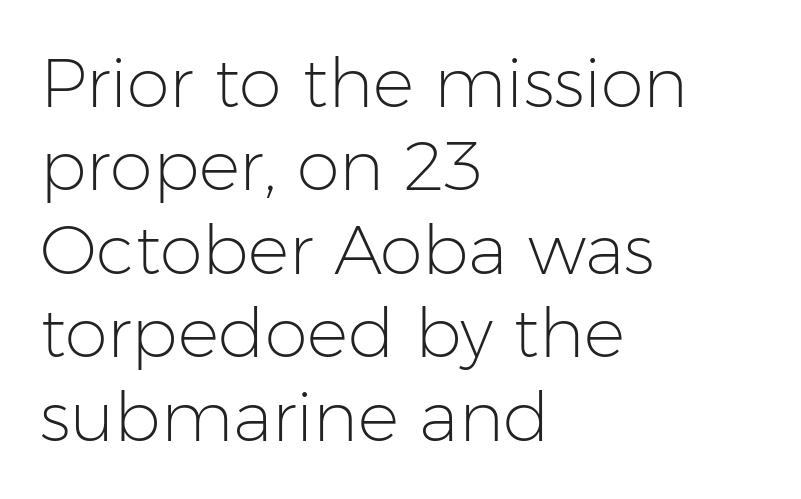
{"serif": "no", "italic": "no", "bold": "no", "weight": "light", "width": "normal", "stroke_contrast": "low", "x_height": "medium", "monospaced": "no", "underline": "no", "align": "left", "line_spacing_ratio": 1.21, "letter_spacing": "normal", "letter_spacing_em": 0.0, "glyph_px": 69}
